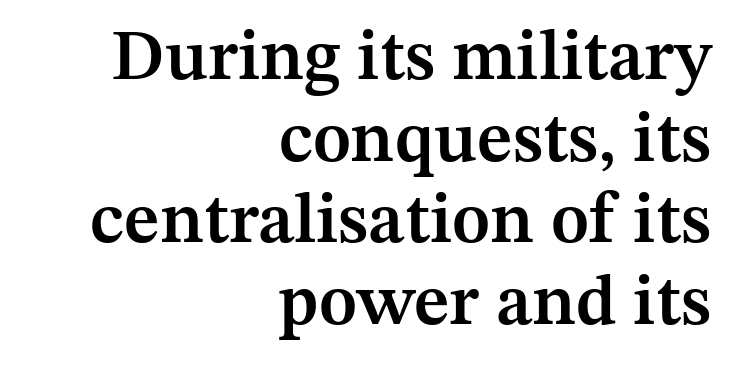
Unlike italic type, these characters show no tilt at all. This rendering leaves character spacing at its baseline value. Heft: intermediate — a semibold. Are there feet on the stems? There are — it's a serif.
